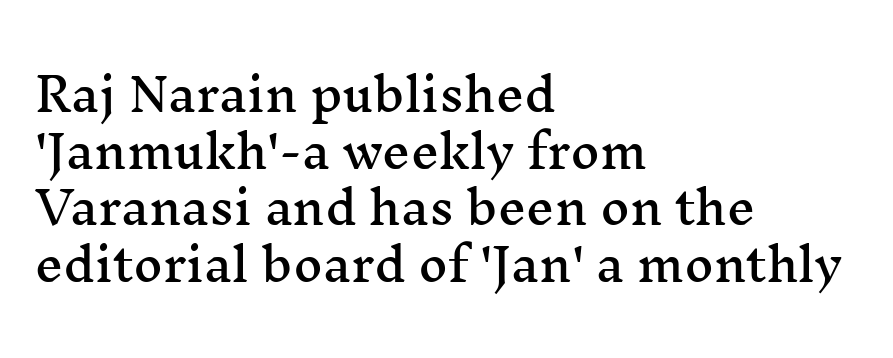
The image shows 45 px wide serif type, upright; set left-aligned, normal line spacing (1.26x), normal letter spacing, not underlined; medium stroke contrast and a medium x-height.
